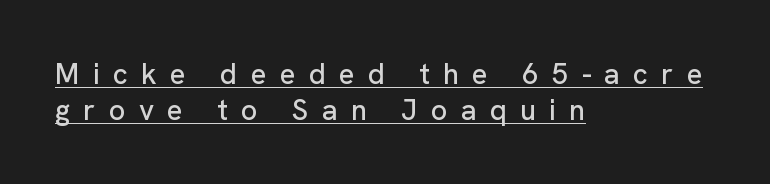
{"serif": "no", "italic": "no", "width": "normal", "stroke_contrast": "low", "x_height": "medium", "monospaced": "no", "underline": "yes", "align": "left", "line_spacing_ratio": 1.23, "letter_spacing": "wide", "letter_spacing_em": 0.46, "glyph_px": 29}
